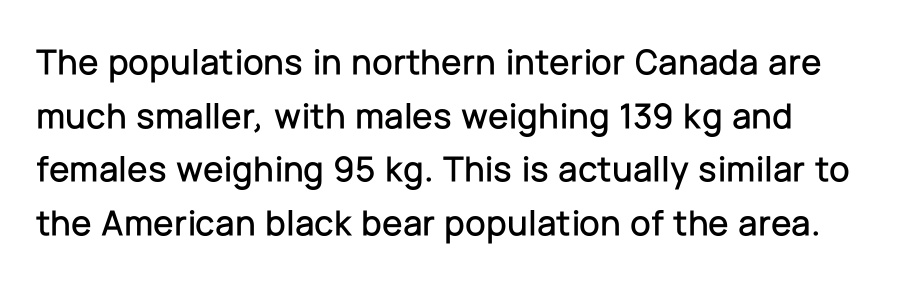
Honestly, the row spacing looks completely unremarkable. These lines are rendered in a variable-pitch font. Nope, not italic — everything's standing straight. Caption: standard tracking, unaltered. Compared with a centered layout, this one pins lines to the left instead. The glyphs in this specimen are sans serif.
